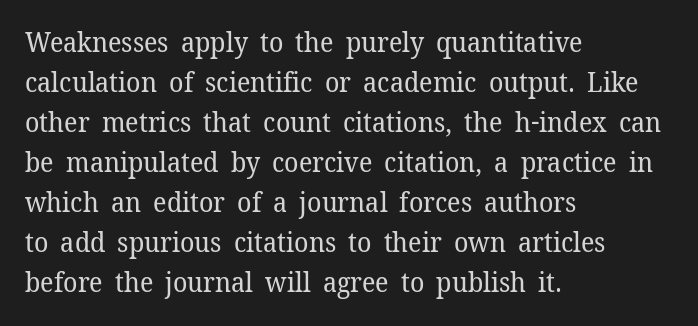
{"italic": "no", "bold": "no", "underline": "no", "align": "left", "line_spacing": "normal", "line_spacing_ratio": 1.48, "letter_spacing": "normal", "letter_spacing_em": 0.0, "glyph_px": 27}
